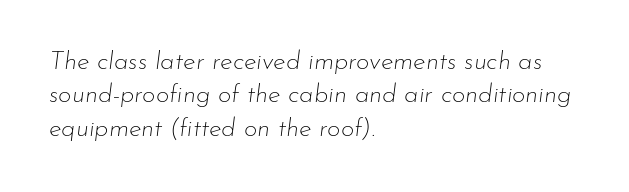
{"italic": "yes", "lean": "right", "slant_degrees": 7, "bold": "no", "underline": "no", "align": "left", "line_spacing": "normal", "line_spacing_ratio": 1.28, "letter_spacing": "normal", "letter_spacing_em": 0.0, "glyph_px": 26}
